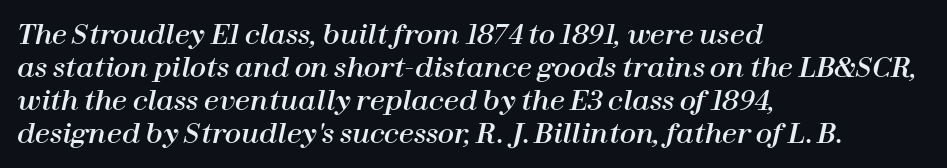
In CSS terms this would be text-align: left. You can tell it's italic because the verticals aren't actually vertical. The line texture is even and compact thanks to regular tracking. Just letters on the line, the space beneath them empty.
